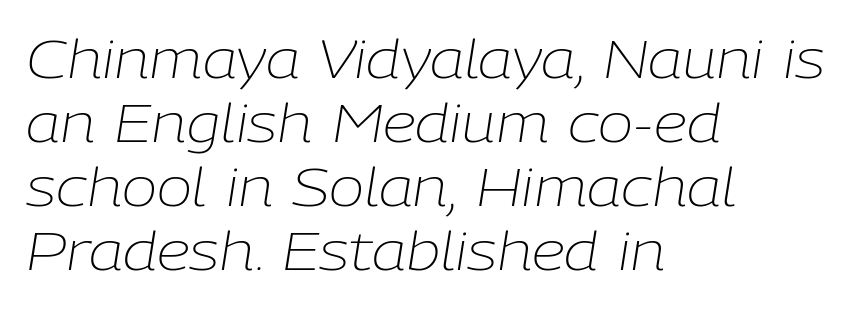
{"italic": "yes", "lean": "right", "slant_degrees": 9, "bold": "no", "weight": "light", "width": "normal", "stroke_contrast": "low", "x_height": "medium", "monospaced": "no", "underline": "no", "align": "left", "line_spacing_ratio": 1.21, "letter_spacing": "normal", "letter_spacing_em": 0.0, "glyph_px": 53}
